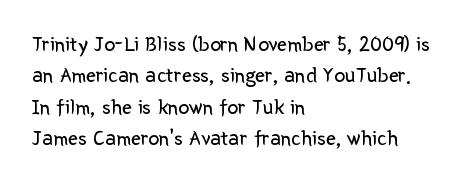
The image shows 22 px text type, upright; set left-aligned, normal line spacing (1.43x), normal letter spacing, not underlined.
